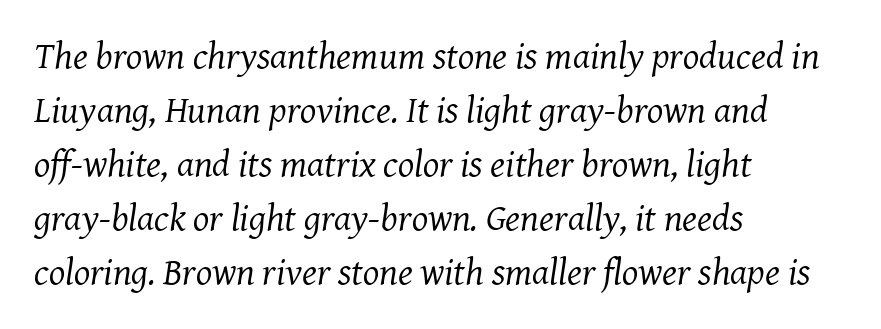
Does extra space separate the letters? No, they use regular spacing. The face used here is proportionally spaced, like ordinary book or web type. Slanted lettering throughout. Summary of vertical rhythm: regular, with standard interline spacing.
